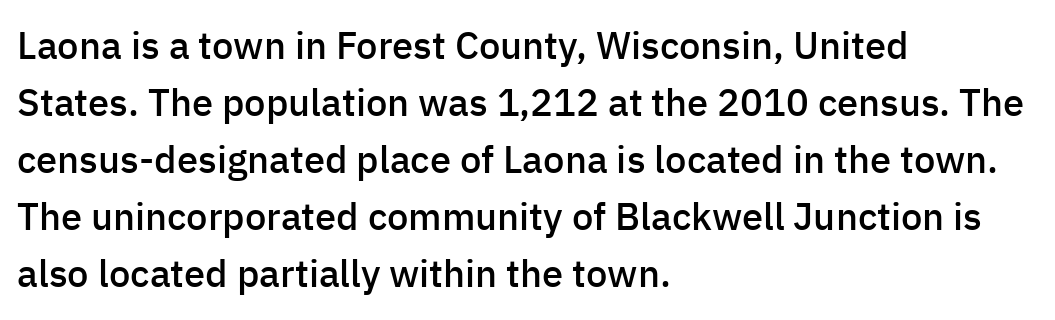
{"serif": "no", "italic": "no", "bold": "semi", "weight": "semibold", "width": "normal", "stroke_contrast": "low", "x_height": "medium", "monospaced": "no", "underline": "no", "align": "left", "line_spacing": "normal", "line_spacing_ratio": 1.5, "letter_spacing": "normal", "letter_spacing_em": 0.0, "glyph_px": 38}
